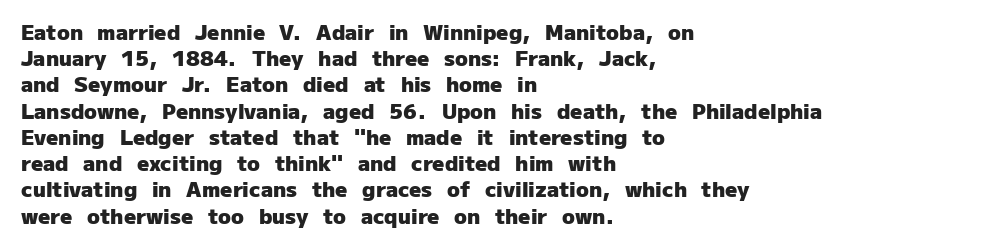
{"italic": "no", "bold": "yes", "underline": "no", "align": "left", "line_spacing": "normal", "line_spacing_ratio": 1.25, "letter_spacing": "normal", "letter_spacing_em": 0.0, "glyph_px": 21}
